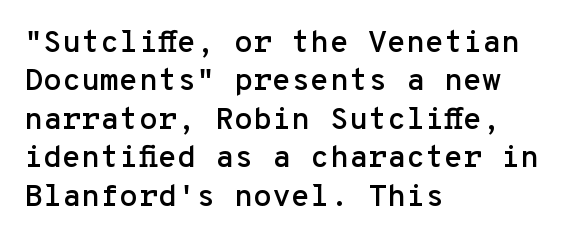
{"serif": "no", "italic": "no", "width": "normal", "stroke_contrast": "low", "x_height": "medium", "monospaced": "yes", "underline": "no", "align": "left", "line_spacing_ratio": 1.24, "letter_spacing": "normal", "letter_spacing_em": 0.0, "glyph_px": 31}
